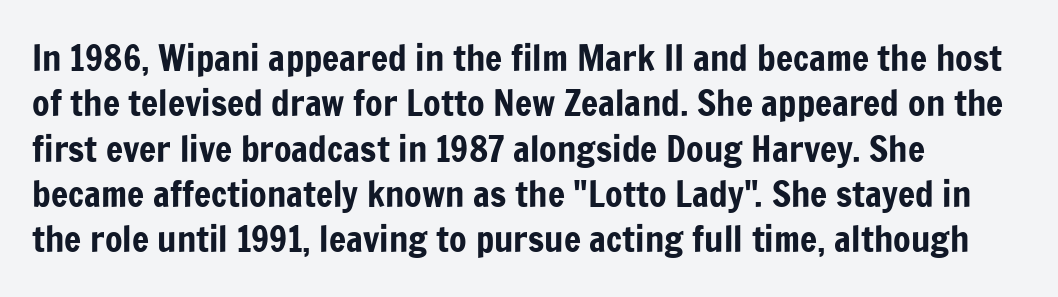
{"serif": "no", "italic": "no", "width": "condensed", "stroke_contrast": "low", "x_height": "medium", "monospaced": "no", "underline": "no", "align": "left", "line_spacing": "normal", "line_spacing_ratio": 1.26, "letter_spacing": "normal", "letter_spacing_em": 0.0, "glyph_px": 36}
